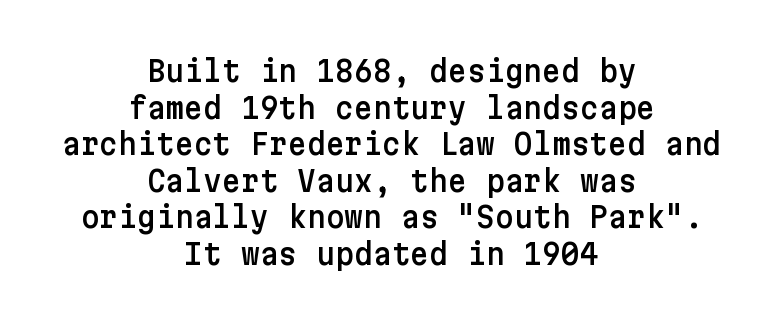
{"serif": "no", "italic": "no", "width": "normal", "stroke_contrast": "low", "x_height": "medium", "underline": "no", "align": "center", "line_spacing": "normal", "line_spacing_ratio": 1.26, "letter_spacing": "normal", "letter_spacing_em": 0.0, "glyph_px": 29}
